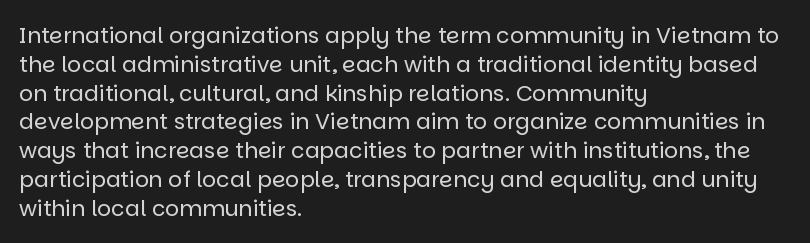
Q: Is the text bold? A: No.
Q: Is the text italic (slanted)? A: No, it is upright.
Q: Is the text underlined? A: No.
Q: How is the paragraph aligned? A: Left-aligned.
Q: Is the spacing between letters normal or unusually wide? A: Normal.
Q: Is the spacing between lines tight, normal or loose? A: Normal.
